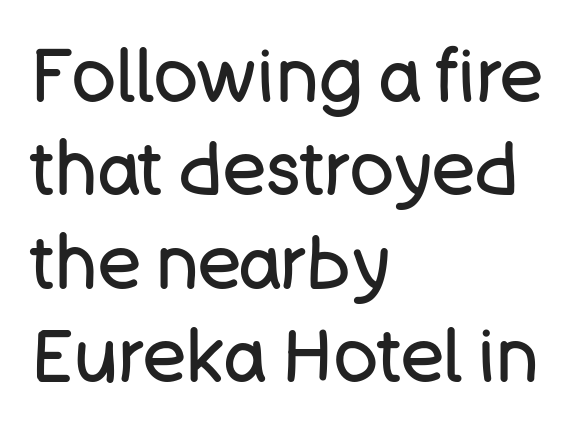
{"serif": "no", "italic": "no", "bold": "no", "weight": "regular", "width": "normal", "stroke_contrast": "low", "x_height": "large", "monospaced": "no", "underline": "no", "align": "left", "line_spacing": "normal", "line_spacing_ratio": 1.28, "letter_spacing": "normal", "letter_spacing_em": 0.0, "glyph_px": 73}
